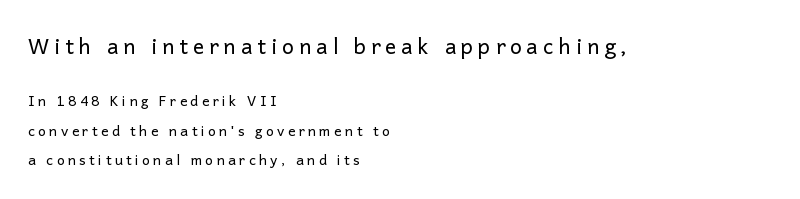
The rendering inserts visible extra space after every character. The designer dialed line spacing up above the default. Stems here are at most as thick as an everyday book face. The designer gave the opening block more size than the closing block. A typesetter would mark this as roman, not italic.
